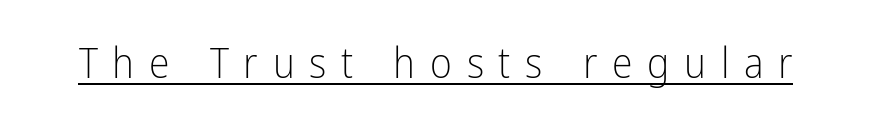
Letters have the restrained weight of plain body copy at most. Nope, not italic — everything's standing straight. Looks like someone drew a line under every word here. The passage shown is typed in a proportional face where columns would drift. You can tell from the bare stems that sans-serif type was used.
